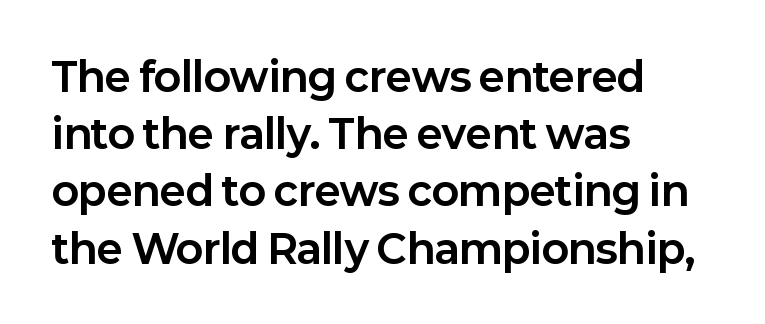
Q: Is the text bold? A: Yes.
Q: Is the text italic (slanted)? A: No, it is upright.
Q: Is the typeface a serif or a sans-serif typeface? A: Sans-serif.
Q: Is the text underlined? A: No.
Q: How is the paragraph aligned? A: Left-aligned.
Q: Is the spacing between letters normal or unusually wide? A: Normal.
Q: Is the spacing between lines tight, normal or loose? A: Normal.
Q: Width (condensed, normal, or wide)? A: Normal.
Q: Stroke contrast? A: Low.
Q: x-height? A: Medium.
Q: Monospaced? A: No.
